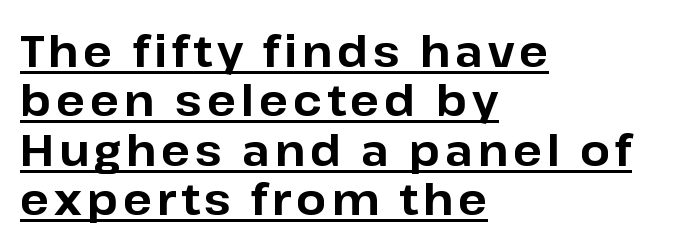
Q: Is the text bold? A: Yes.
Q: Is the text italic (slanted)? A: No, it is upright.
Q: Is the typeface a serif or a sans-serif typeface? A: Sans-serif.
Q: Is the text underlined? A: Yes.
Q: How is the paragraph aligned? A: Left-aligned.
Q: Is the spacing between lines tight, normal or loose? A: Tight.
Q: Width (condensed, normal, or wide)? A: Normal.
Q: Stroke contrast? A: Low.
Q: x-height? A: Medium.
Q: Monospaced? A: No.
